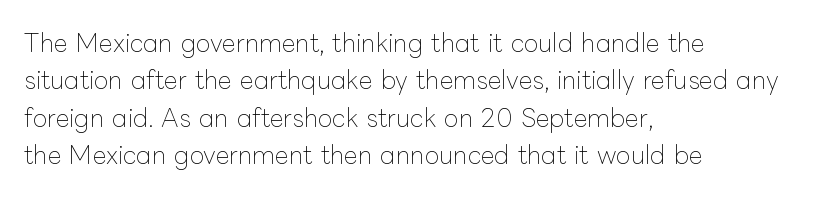
Q: Is the text bold? A: No.
Q: Is the text italic (slanted)? A: No, it is upright.
Q: Is the text underlined? A: No.
Q: How is the paragraph aligned? A: Left-aligned.
Q: Is the spacing between letters normal or unusually wide? A: Normal.
Q: Is the spacing between lines tight, normal or loose? A: Normal.
